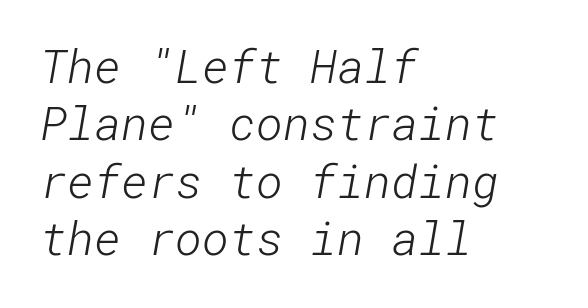
{"serif": "no", "bold": "no", "weight": "light", "width": "normal", "stroke_contrast": "low", "x_height": "medium", "underline": "no", "align": "left", "line_spacing": "normal", "line_spacing_ratio": 1.25, "letter_spacing": "normal", "letter_spacing_em": 0.0, "glyph_px": 46}
